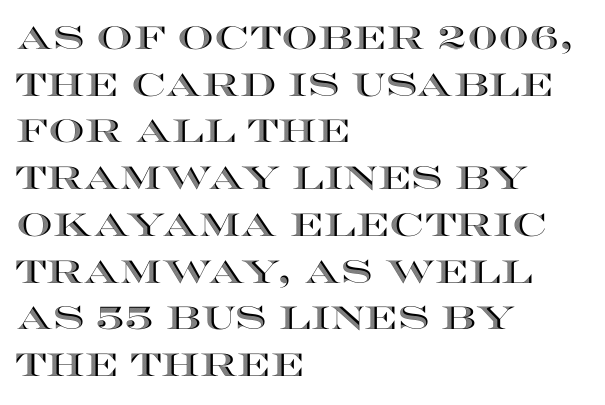
Q: Is the text italic (slanted)? A: No, it is upright.
Q: Is the text underlined? A: No.
Q: How is the paragraph aligned? A: Left-aligned.
Q: Is the spacing between letters normal or unusually wide? A: Normal.
Q: Is the spacing between lines tight, normal or loose? A: Normal.
Q: Width (condensed, normal, or wide)? A: Wide.
Q: x-height? A: Large.
Q: Monospaced? A: No.
